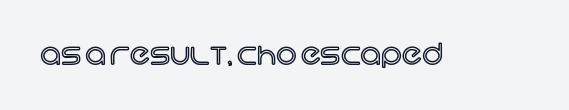
The image shows 29 px text type, upright; set normal letter spacing, not underlined; a large x-height.
